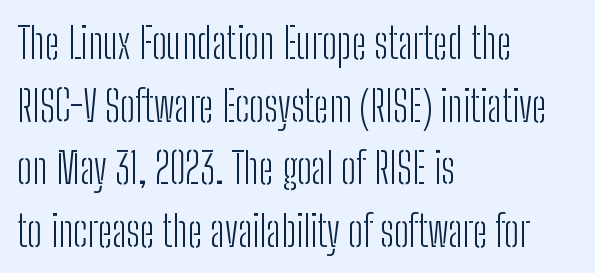
{"serif": "no", "italic": "no", "bold": "no", "weight": "light", "width": "condensed", "stroke_contrast": "low", "x_height": "medium", "monospaced": "no", "underline": "no", "align": "left", "line_spacing": "normal", "line_spacing_ratio": 1.49, "letter_spacing": "normal", "letter_spacing_em": 0.0, "glyph_px": 42}
